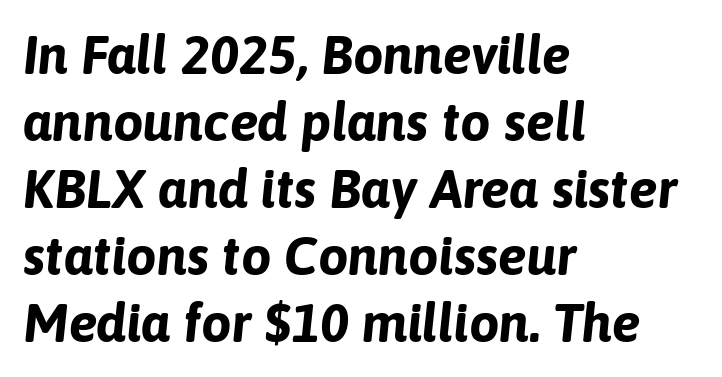
{"italic": "yes", "lean": "right", "slant_degrees": 6, "bold": "yes", "weight": "bold", "width": "normal", "stroke_contrast": "low", "x_height": "medium", "monospaced": "no", "underline": "no", "align": "left", "line_spacing_ratio": 1.24, "letter_spacing": "normal", "letter_spacing_em": 0.0, "glyph_px": 54}
